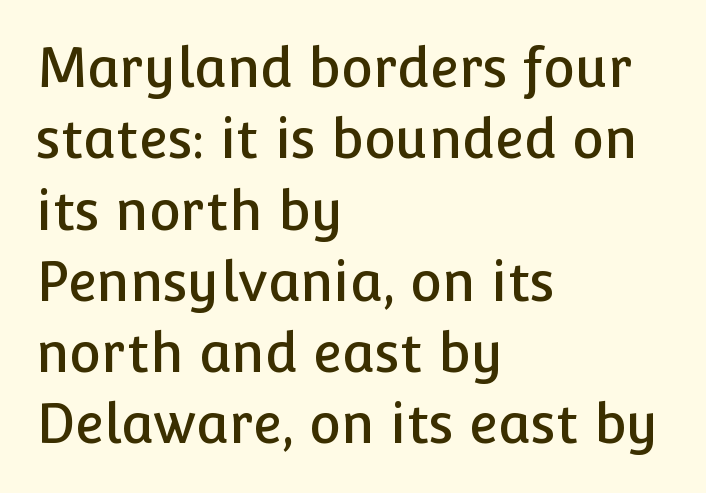
Q: Is the text italic (slanted)? A: No, it is upright.
Q: Is the typeface a serif or a sans-serif typeface? A: Sans-serif.
Q: Is the text underlined? A: No.
Q: How is the paragraph aligned? A: Left-aligned.
Q: Is the spacing between letters normal or unusually wide? A: Normal.
Q: Is the spacing between lines tight, normal or loose? A: Normal.
Q: Width (condensed, normal, or wide)? A: Normal.
Q: Stroke contrast? A: Low.
Q: x-height? A: Medium.
Q: Monospaced? A: No.
